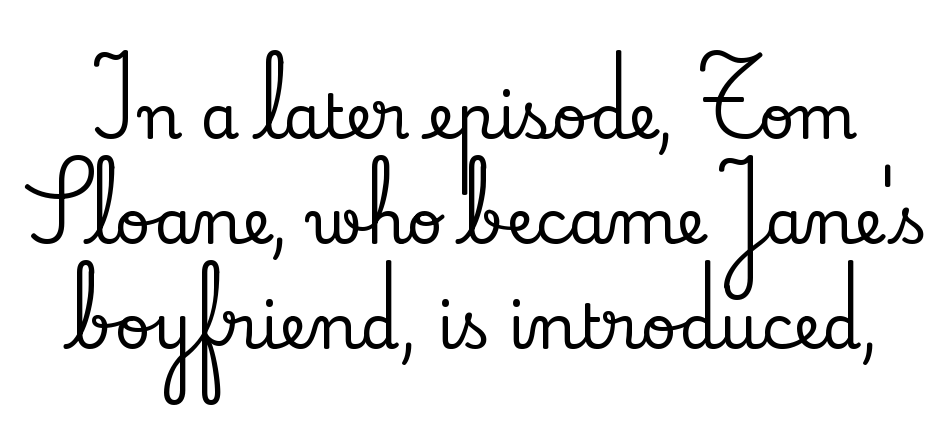
{"serif": "yes", "italic": "no", "width": "normal", "stroke_contrast": "low", "x_height": "small", "monospaced": "no", "underline": "no", "line_spacing": "normal", "line_spacing_ratio": 1.69, "letter_spacing": "normal", "letter_spacing_em": 0.0, "glyph_px": 62}
